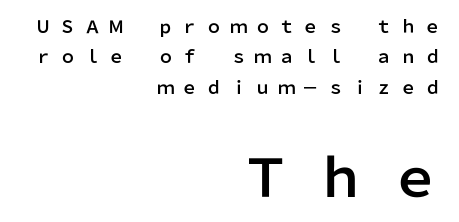
The rendering uses natural spacing where letterforms have individual widths. The passage shown is not underscored anywhere. Compared with typical body copy, the letter spacing here is much looser. Right-aligned paragraph, ragged on the left.
